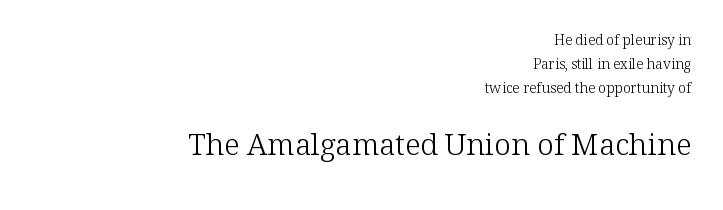
The tracking reads as untouched default to a designer's eye. The type family on display is of the serif kind. The letters advance in unequal steps, a hallmark of proportional type. The axis of the letterforms is exactly vertical.
